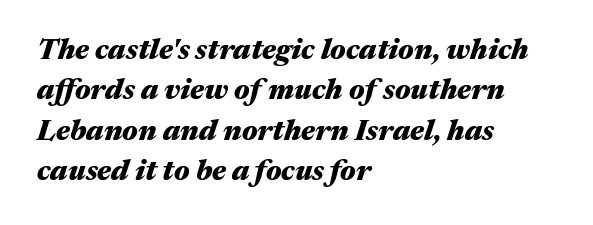
Between one letter and the next there's only the usual sliver of space. Does the weight exceed regular? Yes, all the way to bold. The string is rendered with underlining switched off. The passage shown leans; its letterforms are oblique.
